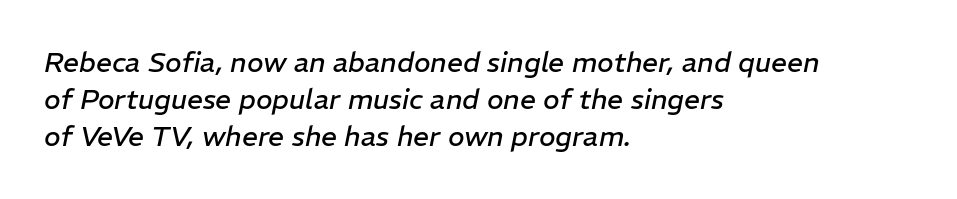
The image shows 28 px regular-weight type, italic (leaning right); set left-aligned, normal line spacing (1.33x), normal letter spacing, not underlined; low stroke contrast and a medium x-height.
